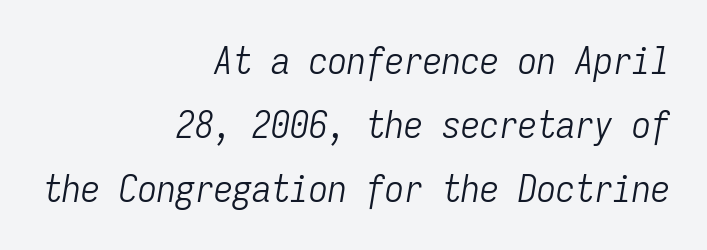
Q: Is the text bold? A: No.
Q: Is the text italic (slanted)? A: Yes, it leans right by about 9 degrees.
Q: Is the text underlined? A: No.
Q: How is the paragraph aligned? A: Right-aligned.
Q: Is the spacing between letters normal or unusually wide? A: Normal.
Q: Is the spacing between lines tight, normal or loose? A: Normal.
Q: Width (condensed, normal, or wide)? A: Condensed.
Q: Stroke contrast? A: Low.
Q: x-height? A: Medium.
Q: Monospaced? A: Yes.
